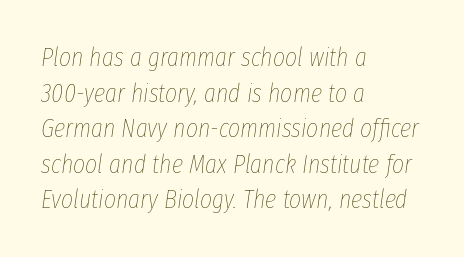
The image shows 26 px text type, italic (leaning right); set left-aligned, normal line spacing (1.37x), normal letter spacing, not underlined.
